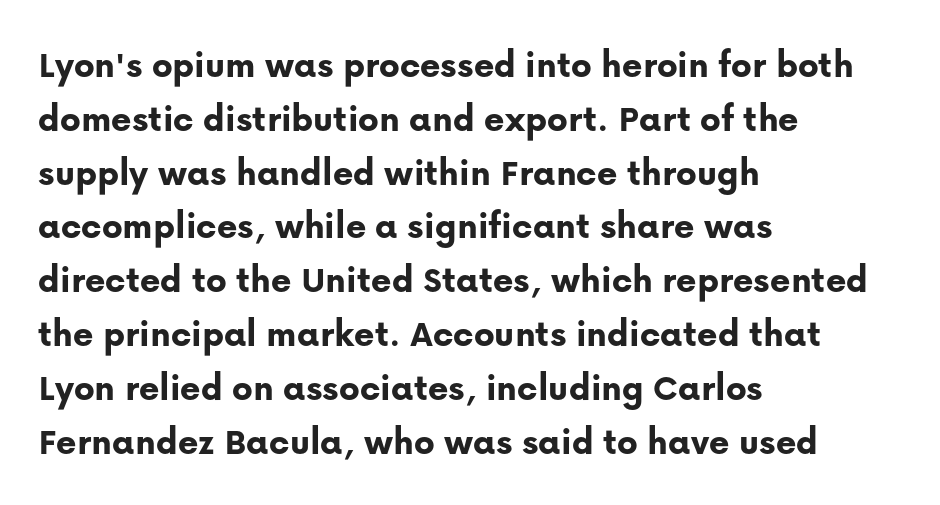
The image shows 39 px bold sans-serif type, upright; set left-aligned, normal line spacing (1.38x), normal letter spacing, not underlined; low stroke contrast and a medium x-height.
